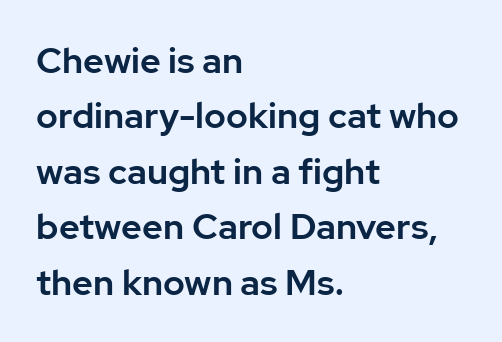
The image shows 36 px sans-serif type, upright; set left-aligned, normal line spacing (1.54x), normal letter spacing, not underlined; low stroke contrast and a medium x-height.
